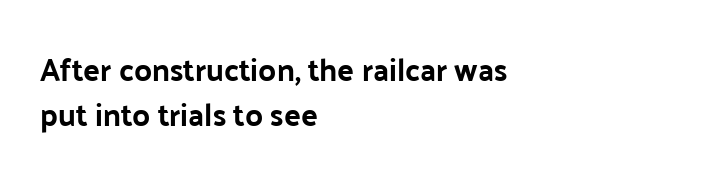
The glyphs are unaccompanied by any horizontal stroke below them. You could call the tracking neutral — neither tight nor loose. Stroke thickness is high; the sample reads as a true bold. Italic? Not at all — the glyphs are vertical. The face used here is proportionally spaced, like ordinary book or web type.
